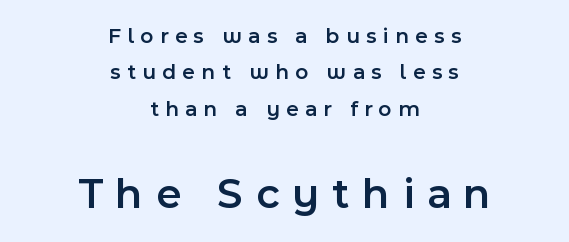
Q: Is the text bold? A: Semi-bold.
Q: Is the text italic (slanted)? A: No, it is upright.
Q: Is the typeface a serif or a sans-serif typeface? A: Sans-serif.
Q: Is the text underlined? A: No.
Q: How is the paragraph aligned? A: Centered.
Q: Is the spacing between letters normal or unusually wide? A: Unusually wide.
Q: Is the spacing between lines tight, normal or loose? A: Normal.
Q: Which block of text is set in a larger size, the first (top) or the second (bottom)? A: The second (bottom) one.
Q: Width (condensed, normal, or wide)? A: Normal.
Q: x-height? A: Medium.
Q: Monospaced? A: No.
